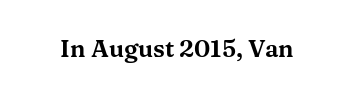
Q: Is the text italic (slanted)? A: No, it is upright.
Q: Is the text underlined? A: No.
Q: Is the spacing between letters normal or unusually wide? A: Normal.
